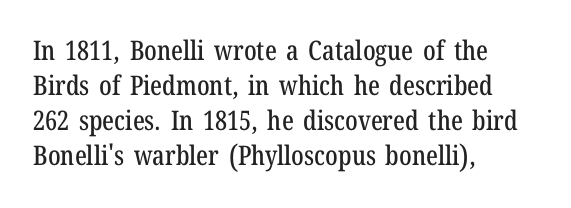
In CSS terms this would be text-align: left. Does the lettering tilt? It doesn't — this is upright. The strip under each line holds only bare page. Each word holds together tightly as a unit, with standard inter-letter gaps. These lines sit exactly where default settings would place them.
